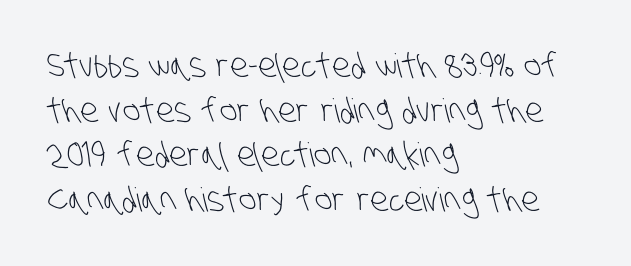
{"serif": "no", "bold": "no", "weight": "light", "width": "condensed", "stroke_contrast": "low", "x_height": "large", "monospaced": "no", "underline": "no", "align": "left", "line_spacing": "normal", "line_spacing_ratio": 1.35, "letter_spacing": "normal", "letter_spacing_em": 0.0, "glyph_px": 33}
